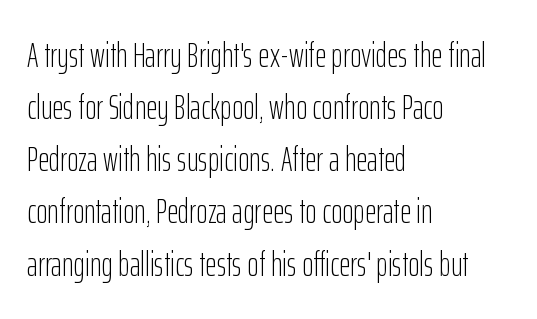
The image shows 35 px light, condensed sans-serif type, upright; set left-aligned, normal line spacing (1.49x), normal letter spacing, not underlined; low stroke contrast and a medium x-height.
